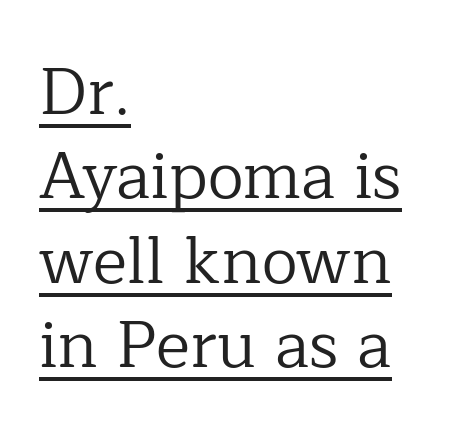
{"serif": "yes", "italic": "no", "bold": "no", "weight": "regular", "width": "normal", "stroke_contrast": "low", "x_height": "medium", "monospaced": "no", "underline": "yes", "align": "left", "line_spacing": "normal", "line_spacing_ratio": 1.3, "letter_spacing": "normal", "letter_spacing_em": 0.0, "glyph_px": 65}
